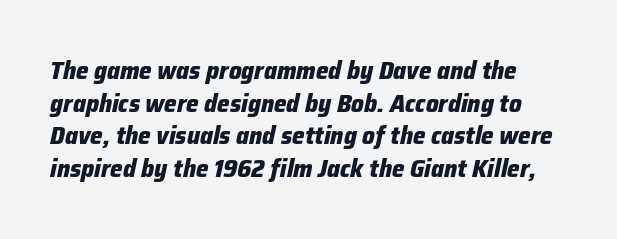
Q: Is the text bold? A: Yes.
Q: Is the text italic (slanted)? A: Yes, it leans right by about 12 degrees.
Q: Is the text underlined? A: No.
Q: Is the spacing between letters normal or unusually wide? A: Normal.
Q: Is the spacing between lines tight, normal or loose? A: Normal.
